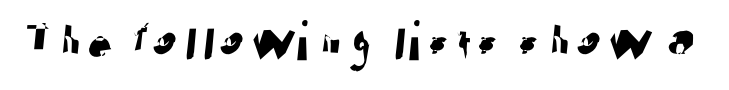
Looks like regular typesetting: each glyph gets only the width it needs. You can tell from the bare stems that sans-serif type was used. There is no visible air inserted between adjacent glyphs. The gap between lines stays unmarked.
